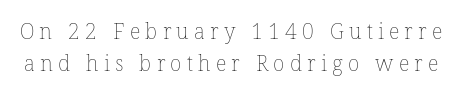
The image shows 21 px text type, upright; set normal line spacing (1.53x), unusually wide letter spacing (+0.25 em), not underlined.
